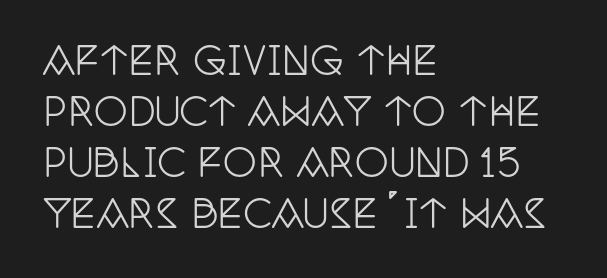
Q: Is the text italic (slanted)? A: No, it is upright.
Q: Is the typeface a serif or a sans-serif typeface? A: Serif.
Q: Is the text underlined? A: No.
Q: How is the paragraph aligned? A: Left-aligned.
Q: Is the spacing between letters normal or unusually wide? A: Normal.
Q: Is the spacing between lines tight, normal or loose? A: Normal.
Q: Width (condensed, normal, or wide)? A: Condensed.
Q: Stroke contrast? A: Low.
Q: x-height? A: Large.
Q: Monospaced? A: No.
